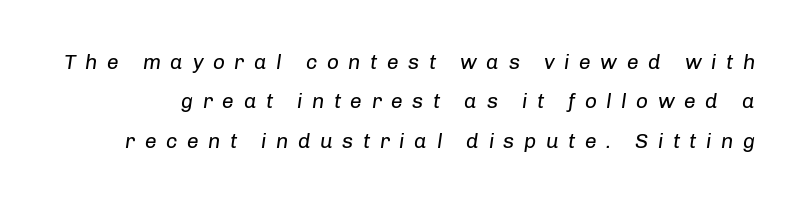
The image shows 21 px text type, italic (leaning right); set line spacing 1.87x, unusually wide letter spacing (+0.45 em), not underlined.
